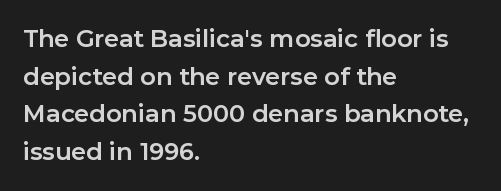
The image shows 24 px bold type, upright; set left-aligned, normal line spacing (1.57x), normal letter spacing, not underlined.
